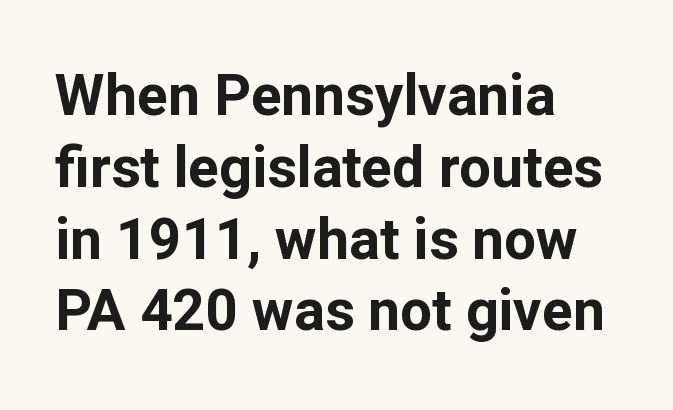
Q: Is the text bold? A: Yes.
Q: Is the text italic (slanted)? A: No, it is upright.
Q: Is the typeface a serif or a sans-serif typeface? A: Sans-serif.
Q: Is the text underlined? A: No.
Q: How is the paragraph aligned? A: Left-aligned.
Q: Is the spacing between letters normal or unusually wide? A: Normal.
Q: Is the spacing between lines tight, normal or loose? A: Normal.
Q: Width (condensed, normal, or wide)? A: Normal.
Q: Stroke contrast? A: Low.
Q: x-height? A: Medium.
Q: Monospaced? A: No.
